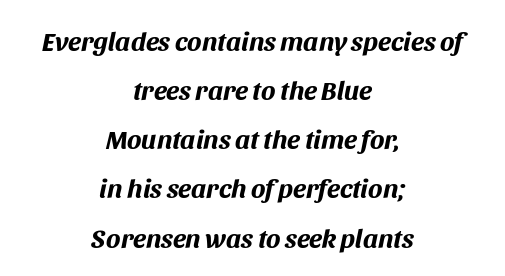
This is heavy type, rendered in bold. The lettering tilts uniformly, giving the passage an italic look. The lines in this sample share a center point and differ in where they start and stop. Letter spacing: default. Letters rest on an invisible, unmarked baseline.
